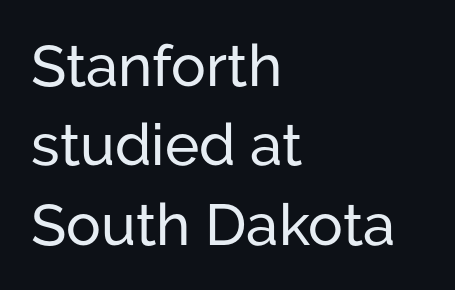
The image shows 58 px sans-serif type, upright; set left-aligned, normal line spacing (1.37x), normal letter spacing, not underlined; low stroke contrast and a medium x-height.
